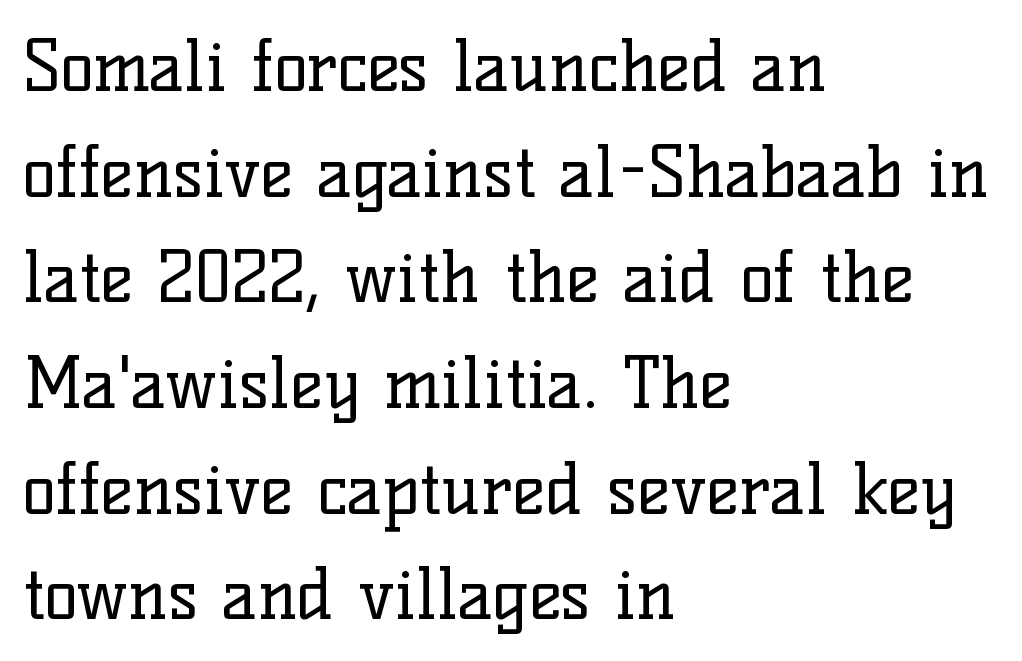
The image shows 70 px regular-weight serif type, upright; set left-aligned, normal line spacing (1.51x), normal letter spacing, not underlined; low stroke contrast and a medium x-height.
